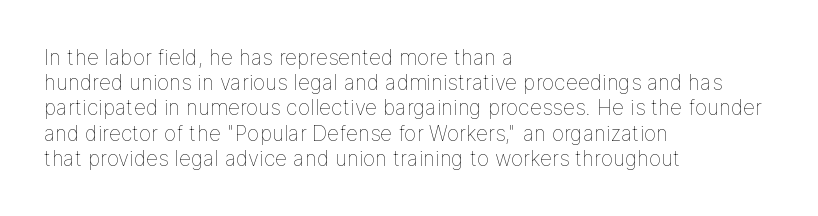
The image shows 21 px text type, upright; set left-aligned, line spacing 1.2x, normal letter spacing, not underlined.
